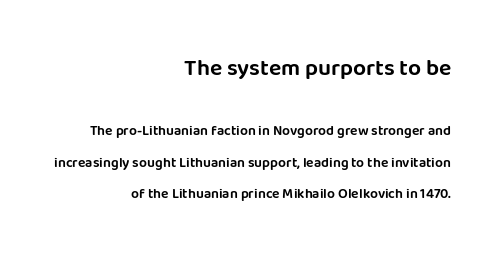
Q: Is the text italic (slanted)? A: No, it is upright.
Q: Is the text underlined? A: No.
Q: How is the paragraph aligned? A: Right-aligned.
Q: Is the spacing between letters normal or unusually wide? A: Normal.
Q: Is the spacing between lines tight, normal or loose? A: Loose.
Q: Which block of text is set in a larger size, the first (top) or the second (bottom)? A: The first (top) one.
